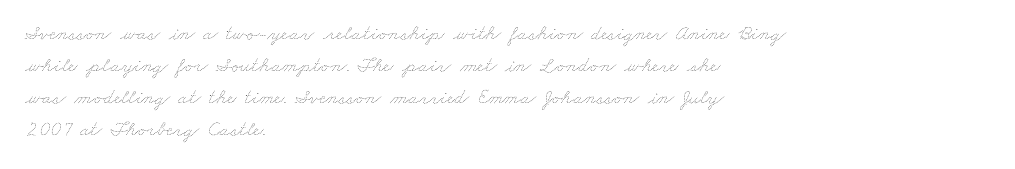
{"bold": "no", "underline": "no", "align": "left", "line_spacing": "normal", "line_spacing_ratio": 1.53, "letter_spacing": "normal", "letter_spacing_em": 0.0, "glyph_px": 21}
